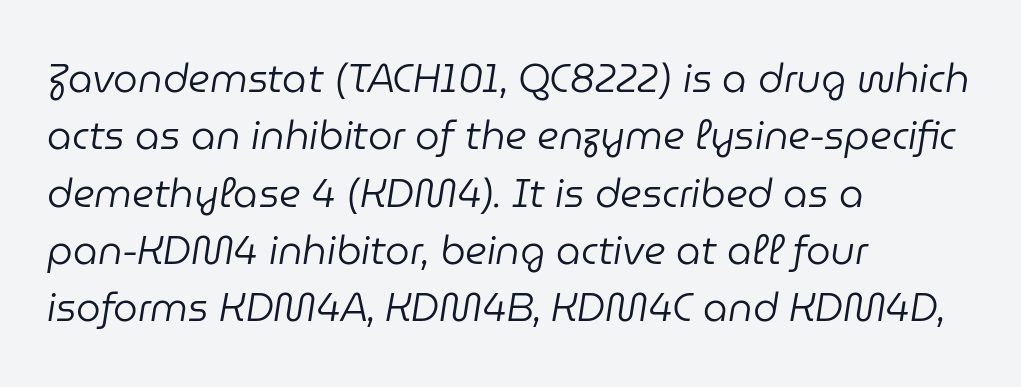
Q: Is the text bold? A: No.
Q: Is the text italic (slanted)? A: Yes, it leans right by about 9 degrees.
Q: Is the text underlined? A: No.
Q: How is the paragraph aligned? A: Left-aligned.
Q: Is the spacing between letters normal or unusually wide? A: Normal.
Q: Is the spacing between lines tight, normal or loose? A: Normal.
Q: Width (condensed, normal, or wide)? A: Normal.
Q: Stroke contrast? A: Low.
Q: x-height? A: Medium.
Q: Monospaced? A: No.
